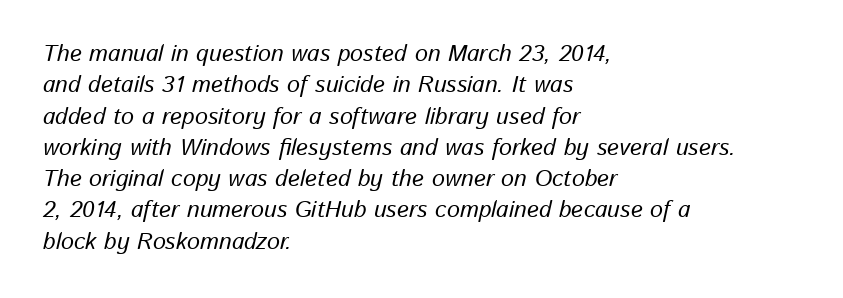
Horizontal bands of white between lines are of average thickness. Nobody drew a line under any word here. The passage is arranged the way most books set body copy — flush left. Does extra space separate the letters? No, they use regular spacing. Does the lettering tilt? It does — this is italic.
